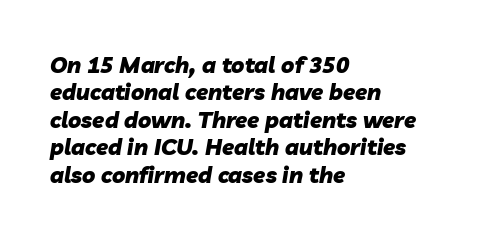
Does the leading feel generous? No, just average. Tall strokes in this sample are angled rather than plumb. The paragraph shown leans on its left margin. Any mark beneath the type? The region is blank. Tracking here is standard; glyphs follow each other at the usual distance. Summary of weight: heavy, a full bold.
